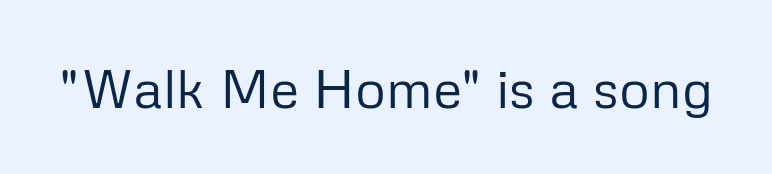
Q: Is the text bold? A: No.
Q: Is the text italic (slanted)? A: No, it is upright.
Q: Is the typeface a serif or a sans-serif typeface? A: Sans-serif.
Q: Is the text underlined? A: No.
Q: Is the spacing between letters normal or unusually wide? A: Normal.
Q: Width (condensed, normal, or wide)? A: Normal.
Q: Stroke contrast? A: Low.
Q: x-height? A: Medium.
Q: Monospaced? A: No.
